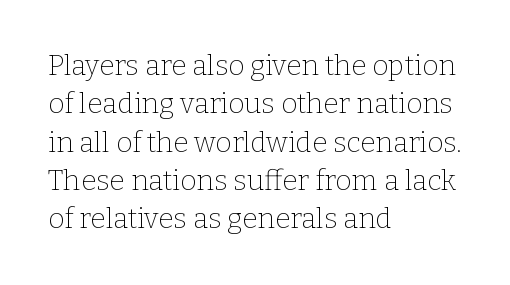
Q: Is the text bold? A: No.
Q: Is the text italic (slanted)? A: No, it is upright.
Q: Is the typeface a serif or a sans-serif typeface? A: Serif.
Q: Is the text underlined? A: No.
Q: How is the paragraph aligned? A: Left-aligned.
Q: Is the spacing between letters normal or unusually wide? A: Normal.
Q: Is the spacing between lines tight, normal or loose? A: Normal.
Q: Width (condensed, normal, or wide)? A: Normal.
Q: Stroke contrast? A: Low.
Q: x-height? A: Medium.
Q: Monospaced? A: No.
